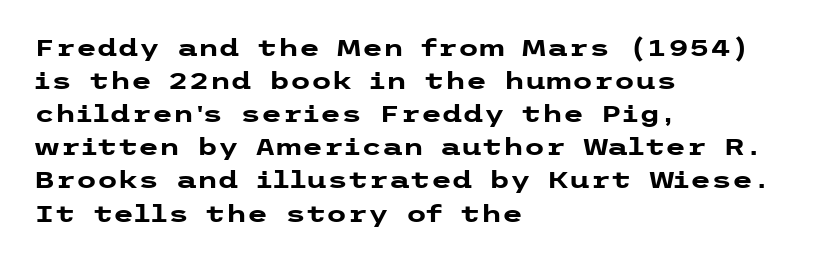
The image shows 24 px bold type, upright; set left-aligned, normal line spacing (1.38x), normal letter spacing, not underlined.
